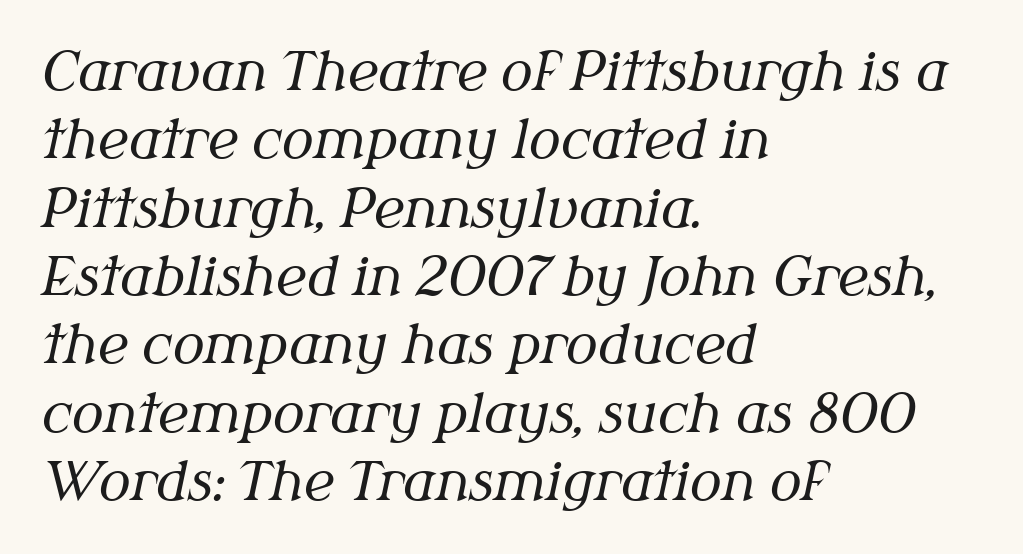
Q: Is the text bold? A: No.
Q: Is the text italic (slanted)? A: Yes, it leans right by about 12 degrees.
Q: Is the typeface a serif or a sans-serif typeface? A: Serif.
Q: Is the text underlined? A: No.
Q: How is the paragraph aligned? A: Left-aligned.
Q: Is the spacing between letters normal or unusually wide? A: Normal.
Q: Is the spacing between lines tight, normal or loose? A: Normal.
Q: Width (condensed, normal, or wide)? A: Normal.
Q: Stroke contrast? A: Medium.
Q: x-height? A: Medium.
Q: Monospaced? A: No.
